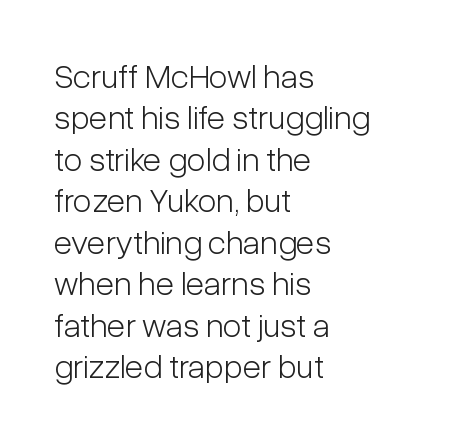
Q: Is the text bold? A: No.
Q: Is the text italic (slanted)? A: No, it is upright.
Q: Is the typeface a serif or a sans-serif typeface? A: Sans-serif.
Q: Is the text underlined? A: No.
Q: How is the paragraph aligned? A: Left-aligned.
Q: Is the spacing between letters normal or unusually wide? A: Normal.
Q: Width (condensed, normal, or wide)? A: Condensed.
Q: Stroke contrast? A: Low.
Q: x-height? A: Medium.
Q: Monospaced? A: No.
